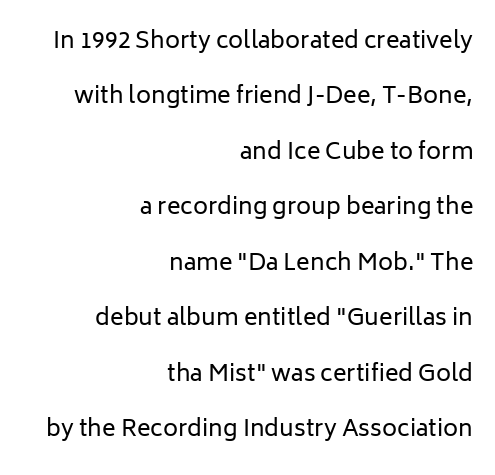
{"italic": "no", "bold": "no", "underline": "no", "align": "right", "line_spacing": "loose", "line_spacing_ratio": 2.41, "letter_spacing": "normal", "letter_spacing_em": 0.0, "glyph_px": 23}
